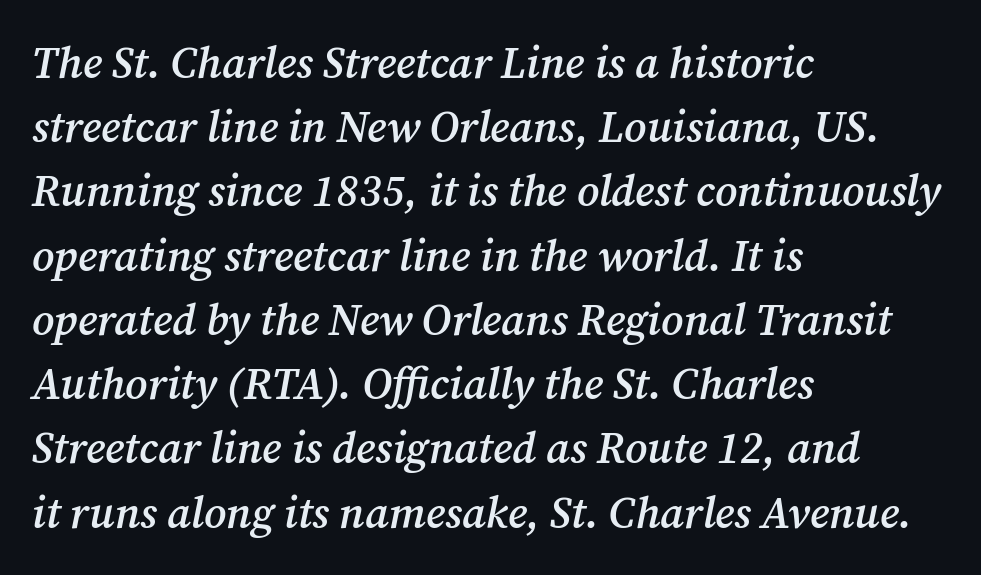
Q: Is the text bold? A: Semi-bold.
Q: Is the text italic (slanted)? A: Yes, it leans right by about 12 degrees.
Q: Is the typeface a serif or a sans-serif typeface? A: Serif.
Q: Is the text underlined? A: No.
Q: How is the paragraph aligned? A: Left-aligned.
Q: Is the spacing between letters normal or unusually wide? A: Normal.
Q: Is the spacing between lines tight, normal or loose? A: Normal.
Q: Width (condensed, normal, or wide)? A: Normal.
Q: Stroke contrast? A: Medium.
Q: x-height? A: Medium.
Q: Monospaced? A: No.
